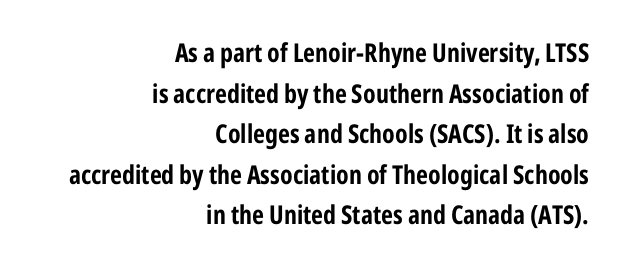
The image shows 26 px bold type, upright; set right-aligned, normal line spacing (1.56x), normal letter spacing, not underlined.
